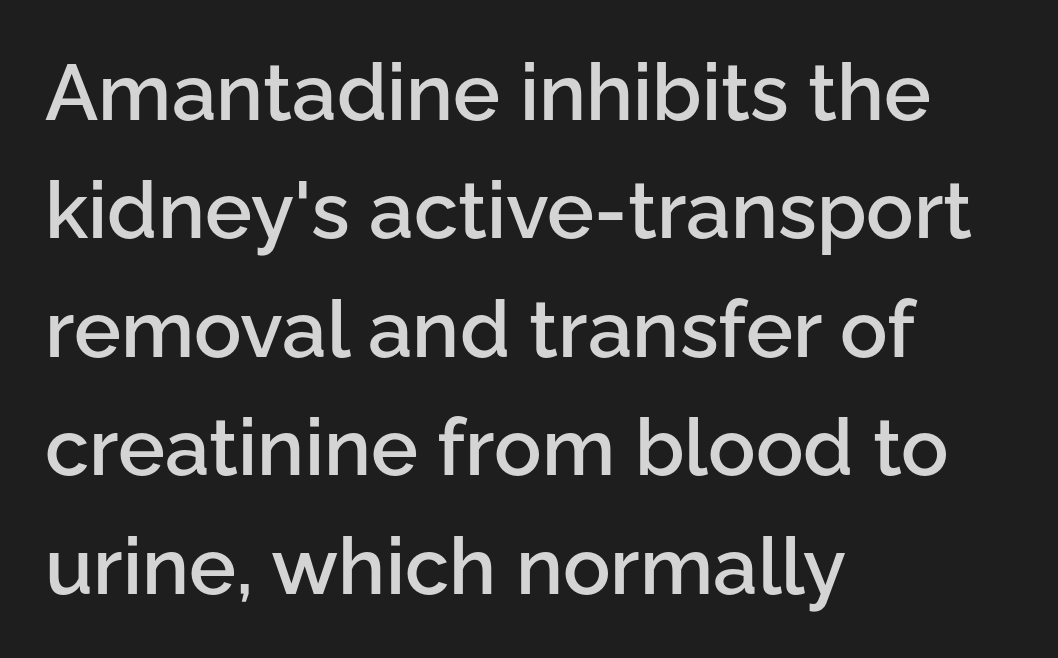
Each line starts at the same left margin while the right side varies. Set as a demibold, roughly 600 on the weight scale. Observe the absence of serifs on each vertical stroke in this sample. This rendering leaves character spacing at its baseline value. Check the space under the baseline: it is left empty.
